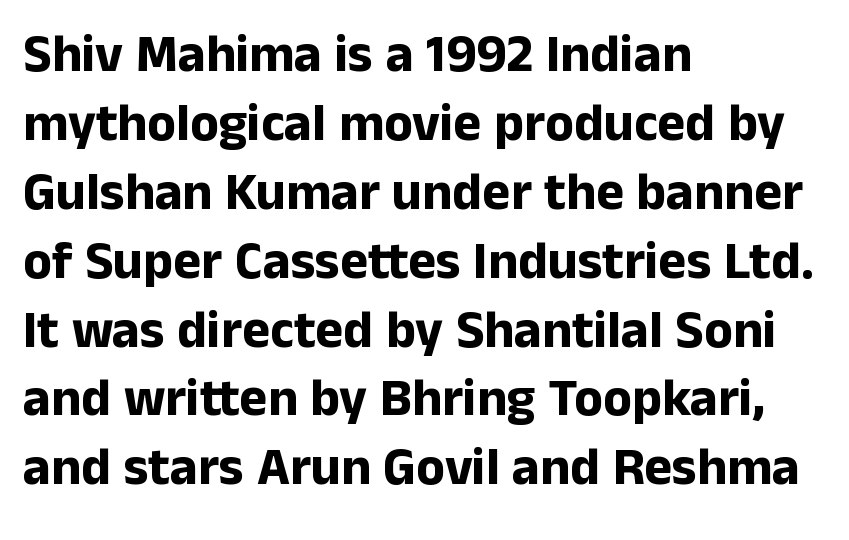
Q: Is the text bold? A: Yes.
Q: Is the text italic (slanted)? A: No, it is upright.
Q: Is the typeface a serif or a sans-serif typeface? A: Sans-serif.
Q: Is the text underlined? A: No.
Q: How is the paragraph aligned? A: Left-aligned.
Q: Is the spacing between letters normal or unusually wide? A: Normal.
Q: Is the spacing between lines tight, normal or loose? A: Normal.
Q: Width (condensed, normal, or wide)? A: Normal.
Q: Stroke contrast? A: Low.
Q: x-height? A: Medium.
Q: Monospaced? A: No.
